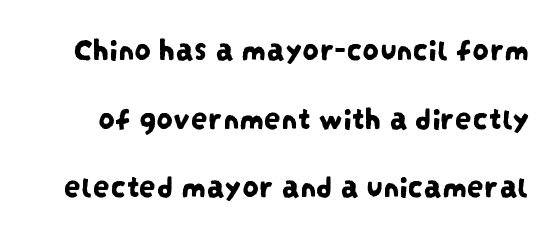
{"serif": "no", "width": "condensed", "stroke_contrast": "low", "x_height": "large", "monospaced": "no", "underline": "no", "line_spacing": "loose", "line_spacing_ratio": 2.08, "letter_spacing": "normal", "letter_spacing_em": 0.0, "glyph_px": 33}
